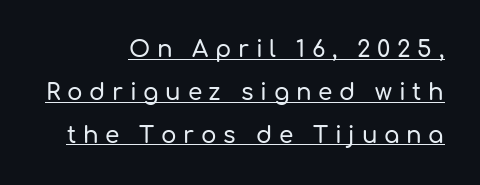
{"italic": "no", "underline": "yes", "align": "right", "line_spacing_ratio": 1.86, "letter_spacing": "wide", "letter_spacing_em": 0.29, "glyph_px": 23}
